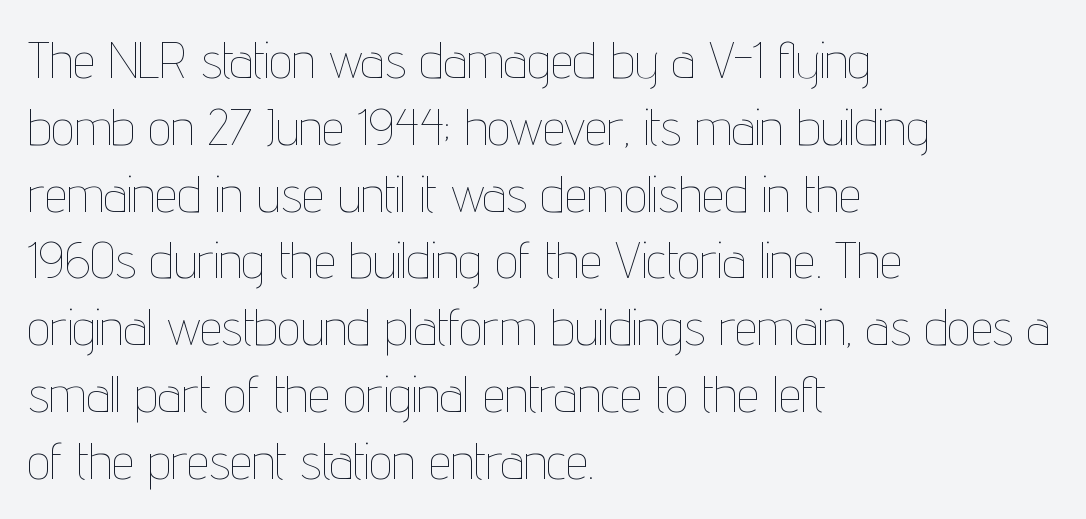
The image shows 51 px thin, condensed type, upright; set left-aligned, normal line spacing (1.31x), normal letter spacing, not underlined; low stroke contrast and a medium x-height.
